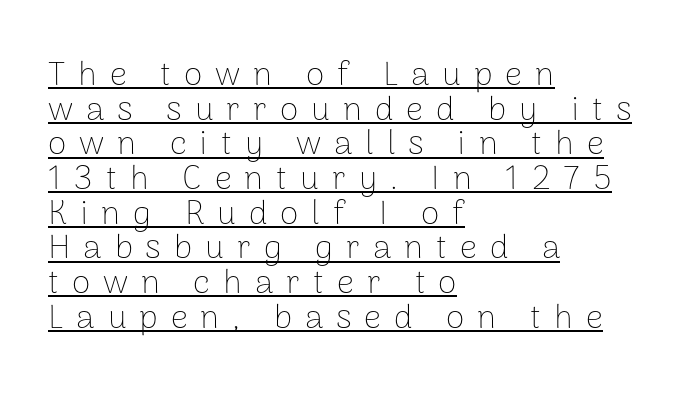
{"serif": "no", "italic": "no", "bold": "no", "weight": "thin", "width": "normal", "stroke_contrast": "low", "x_height": "medium", "monospaced": "no", "underline": "yes", "align": "left", "line_spacing": "tight", "line_spacing_ratio": 1.02, "letter_spacing": "wide", "letter_spacing_em": 0.38, "glyph_px": 34}
